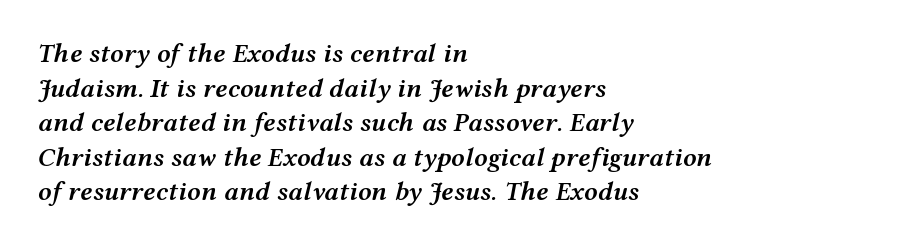
The image shows 27 px text type, italic (leaning right); set left-aligned, normal line spacing (1.28x), normal letter spacing, not underlined.
